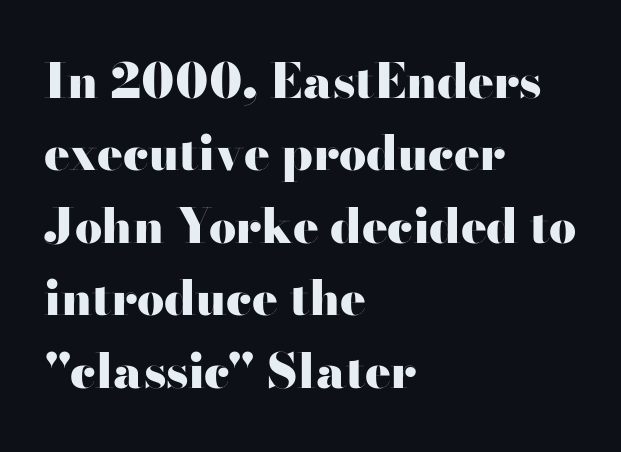
{"serif": "no", "italic": "no", "bold": "yes", "weight": "heavy", "width": "wide", "stroke_contrast": "high", "x_height": "small", "monospaced": "no", "underline": "no", "align": "left", "line_spacing": "normal", "line_spacing_ratio": 1.51, "letter_spacing": "normal", "letter_spacing_em": 0.0, "glyph_px": 48}
